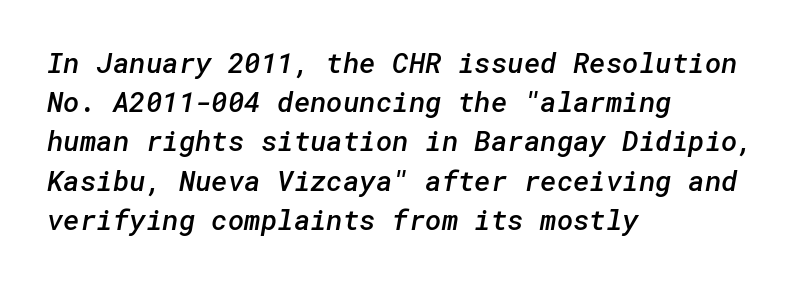
{"serif": "no", "bold": "semi", "weight": "semibold", "width": "normal", "stroke_contrast": "low", "x_height": "medium", "underline": "no", "align": "left", "line_spacing": "normal", "line_spacing_ratio": 1.4, "letter_spacing": "normal", "letter_spacing_em": 0.0, "glyph_px": 28}
